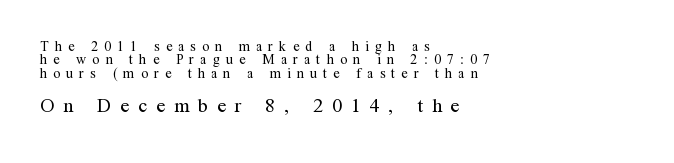
Q: Is the text bold? A: No.
Q: Is the text italic (slanted)? A: No, it is upright.
Q: Is the text underlined? A: No.
Q: How is the paragraph aligned? A: Left-aligned.
Q: Is the spacing between letters normal or unusually wide? A: Unusually wide.
Q: Is the spacing between lines tight, normal or loose? A: Tight.
Q: Which block of text is set in a larger size, the first (top) or the second (bottom)? A: The second (bottom) one.
